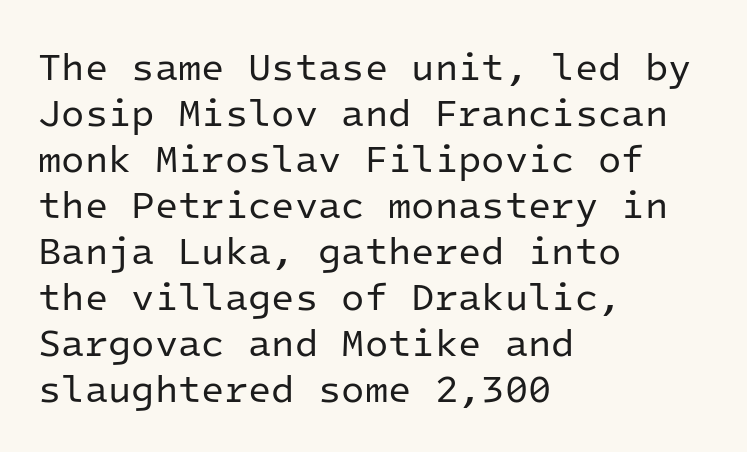
These lines stack with their left ends in a neat column. The letterforms sit shoulder to shoulder at normal distance. This sample has the even, mechanical cadence of fixed-width lettering. Nobody drew a line under any word here.
